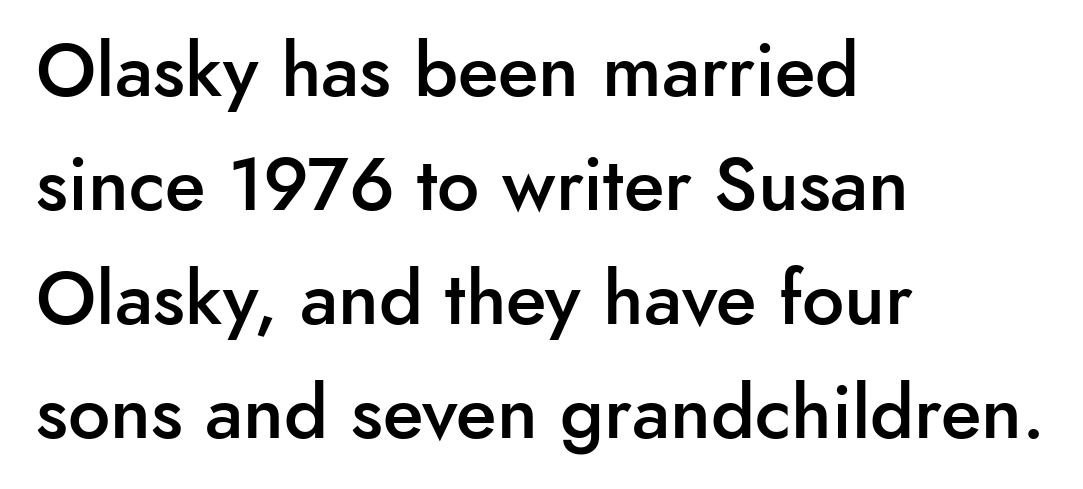
The image shows 75 px semibold sans-serif type, upright; set left-aligned, normal line spacing (1.52x), normal letter spacing, not underlined; low stroke contrast and a small x-height.
